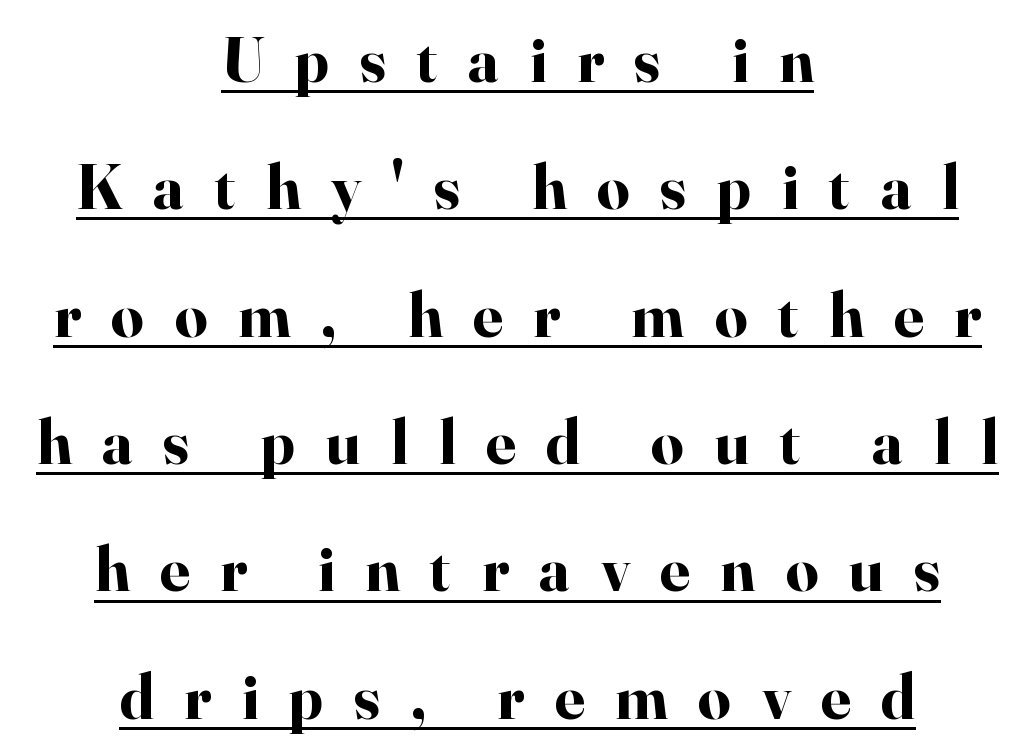
Neither beginnings nor endings align; midpoints do. One glance says open: line gaps are wider than usual. The face used here is seriffed, in the tradition of book romans. These lines are rendered in a variable-pitch font.
